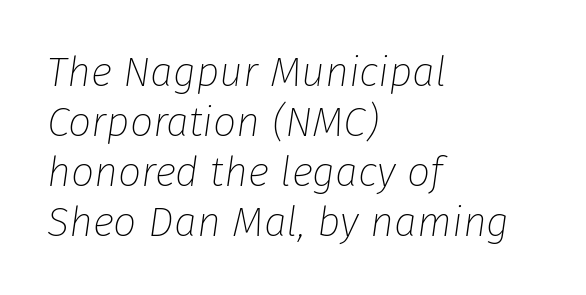
Q: Is the text bold? A: No.
Q: Is the text italic (slanted)? A: Yes, it leans right by about 8 degrees.
Q: Is the text underlined? A: No.
Q: How is the paragraph aligned? A: Left-aligned.
Q: Is the spacing between letters normal or unusually wide? A: Normal.
Q: Width (condensed, normal, or wide)? A: Normal.
Q: Stroke contrast? A: Low.
Q: x-height? A: Medium.
Q: Monospaced? A: No.
